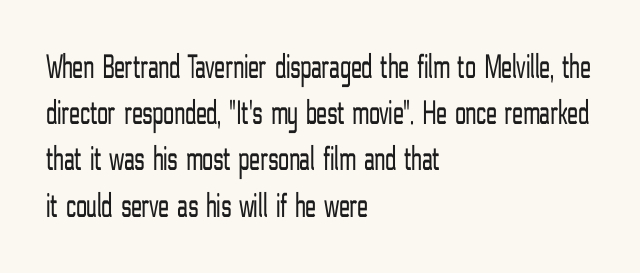
Q: Is the text bold? A: No.
Q: Is the text italic (slanted)? A: No, it is upright.
Q: Is the typeface a serif or a sans-serif typeface? A: Sans-serif.
Q: Is the text underlined? A: No.
Q: How is the paragraph aligned? A: Left-aligned.
Q: Is the spacing between letters normal or unusually wide? A: Normal.
Q: Is the spacing between lines tight, normal or loose? A: Normal.
Q: Width (condensed, normal, or wide)? A: Condensed.
Q: Stroke contrast? A: Low.
Q: x-height? A: Medium.
Q: Monospaced? A: No.
